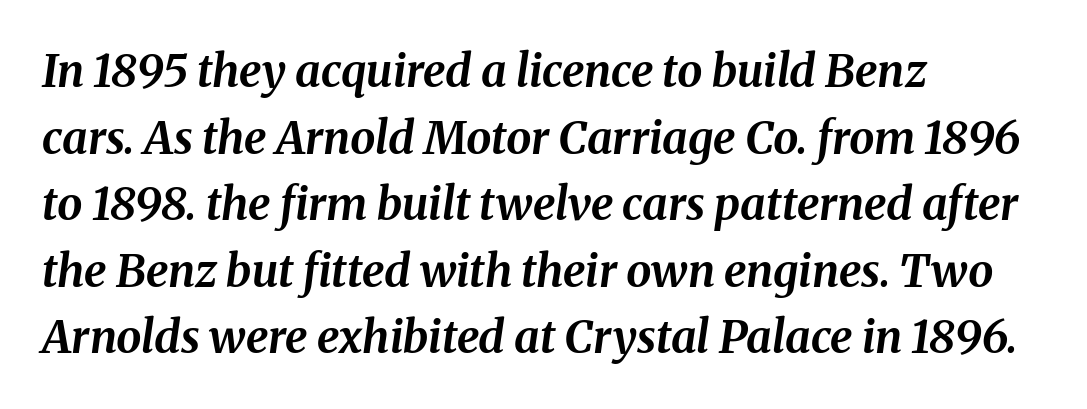
The image shows 45 px bold type, italic (leaning right); set left-aligned, normal line spacing (1.48x), normal letter spacing, not underlined; medium stroke contrast and a medium x-height.
